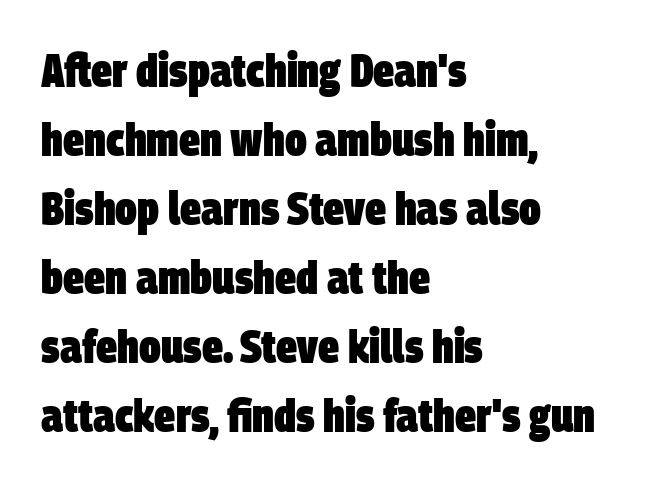
{"serif": "no", "bold": "yes", "weight": "heavy", "width": "condensed", "stroke_contrast": "low", "x_height": "large", "monospaced": "no", "underline": "no", "align": "left", "line_spacing": "normal", "line_spacing_ratio": 1.47, "letter_spacing": "normal", "letter_spacing_em": 0.0, "glyph_px": 47}
